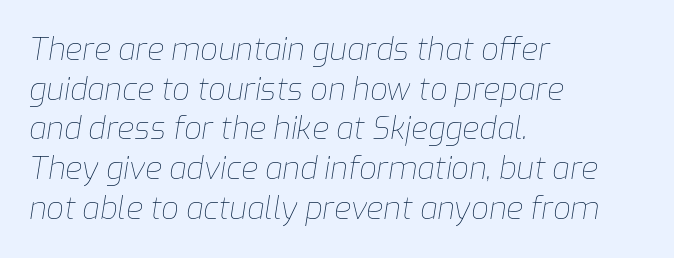
Q: Is the text bold? A: No.
Q: Is the text italic (slanted)? A: Yes, it leans right by about 9 degrees.
Q: Is the text underlined? A: No.
Q: How is the paragraph aligned? A: Left-aligned.
Q: Is the spacing between letters normal or unusually wide? A: Normal.
Q: Is the spacing between lines tight, normal or loose? A: Normal.
Q: Width (condensed, normal, or wide)? A: Normal.
Q: Stroke contrast? A: Low.
Q: x-height? A: Medium.
Q: Monospaced? A: No.
